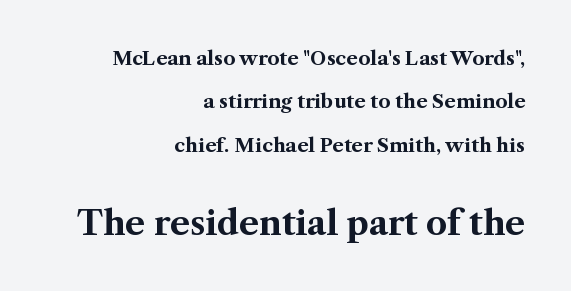
Q: Is the text bold? A: Yes.
Q: Is the text italic (slanted)? A: No, it is upright.
Q: Is the typeface a serif or a sans-serif typeface? A: Serif.
Q: Is the text underlined? A: No.
Q: How is the paragraph aligned? A: Right-aligned.
Q: Is the spacing between letters normal or unusually wide? A: Normal.
Q: Is the spacing between lines tight, normal or loose? A: Loose.
Q: Which block of text is set in a larger size, the first (top) or the second (bottom)? A: The second (bottom) one.
Q: Width (condensed, normal, or wide)? A: Normal.
Q: Stroke contrast? A: Medium.
Q: x-height? A: Medium.
Q: Monospaced? A: No.
